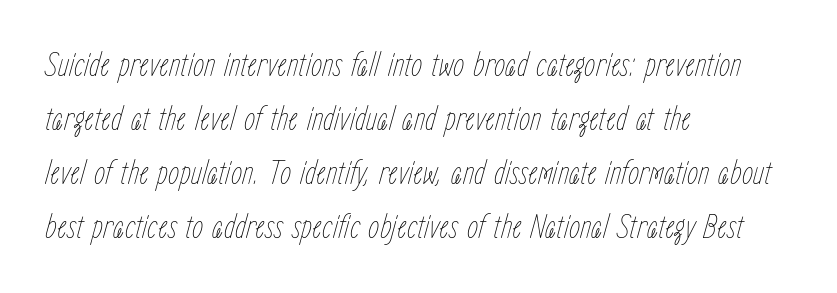
Weight: not bold — regular or lighter. Left-aligned paragraph, ragged on the right. Spacing verdict: proportional, widths tailored to each character. Words float on clear page, feet unadorned. The lines sit at an ordinary, default distance from one another.
